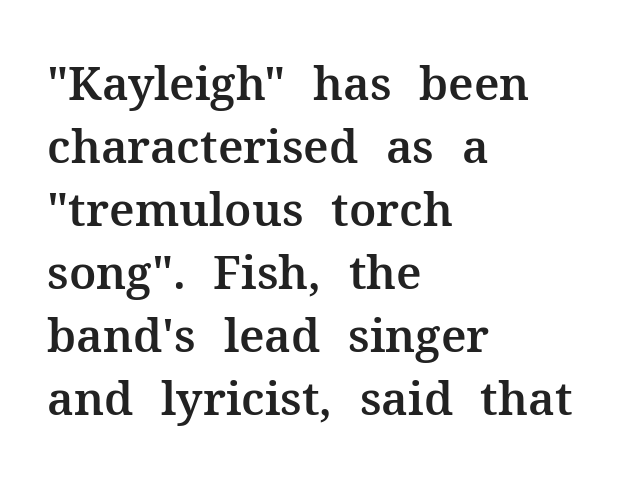
Q: Is the text italic (slanted)? A: No, it is upright.
Q: Is the typeface a serif or a sans-serif typeface? A: Serif.
Q: Is the text underlined? A: No.
Q: How is the paragraph aligned? A: Left-aligned.
Q: Is the spacing between letters normal or unusually wide? A: Normal.
Q: Is the spacing between lines tight, normal or loose? A: Normal.
Q: Width (condensed, normal, or wide)? A: Normal.
Q: Stroke contrast? A: Medium.
Q: x-height? A: Medium.
Q: Monospaced? A: No.
